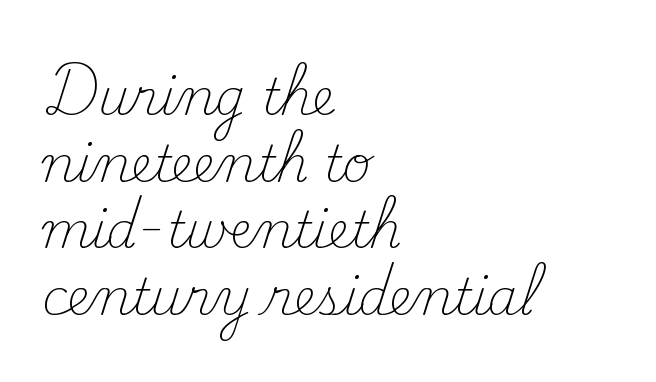
Q: Is the text bold? A: No.
Q: Is the text italic (slanted)? A: Yes.
Q: Is the typeface a serif or a sans-serif typeface? A: Serif.
Q: Is the text underlined? A: No.
Q: How is the paragraph aligned? A: Left-aligned.
Q: Is the spacing between letters normal or unusually wide? A: Normal.
Q: Is the spacing between lines tight, normal or loose? A: Normal.
Q: Width (condensed, normal, or wide)? A: Normal.
Q: Stroke contrast? A: Medium.
Q: x-height? A: Small.
Q: Monospaced? A: No.
